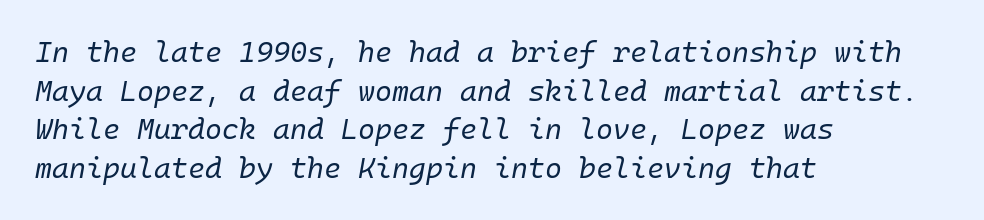
Q: Is the text bold? A: No.
Q: Is the text italic (slanted)? A: Yes, it leans right by about 10 degrees.
Q: Is the text underlined? A: No.
Q: How is the paragraph aligned? A: Left-aligned.
Q: Is the spacing between letters normal or unusually wide? A: Normal.
Q: Is the spacing between lines tight, normal or loose? A: Normal.
Q: Width (condensed, normal, or wide)? A: Normal.
Q: Stroke contrast? A: Low.
Q: x-height? A: Medium.
